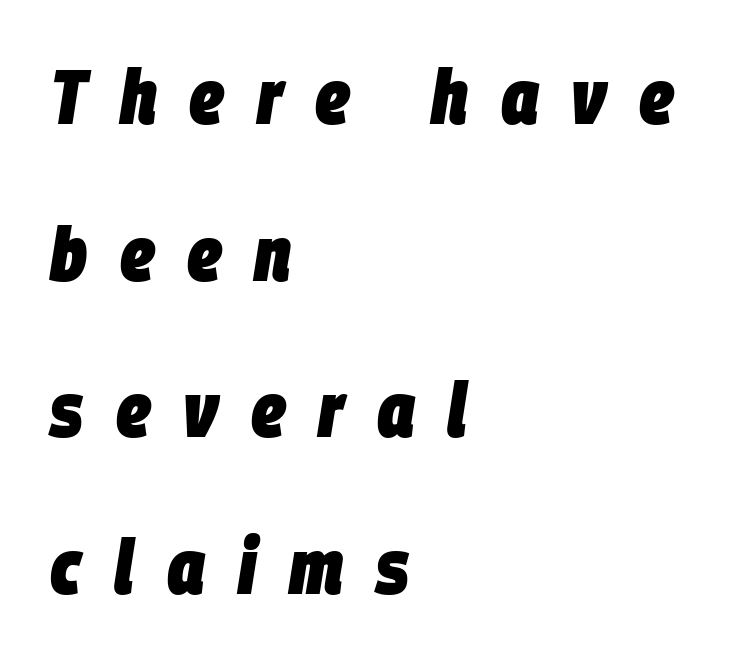
The image shows 76 px heavy, condensed type, italic (leaning right); set left-aligned, loose line spacing (2.06x), unusually wide letter spacing (+0.43 em), not underlined; low stroke contrast and a large x-height.
